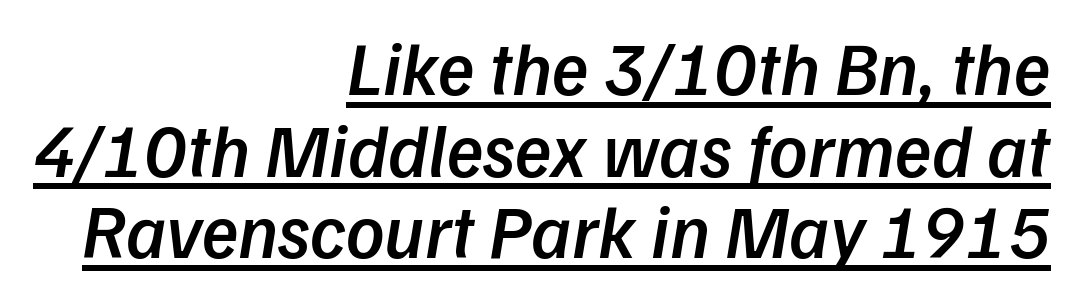
The image shows 75 px semibold sans-serif type; set right-aligned, tight line spacing (1.09x), normal letter spacing, underlined; low stroke contrast and a medium x-height.
